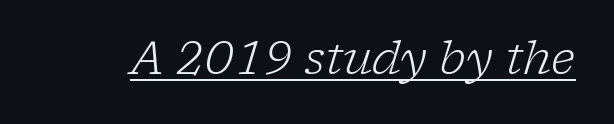
Somebody hit Ctrl+U on this one — the words are underlined. You can tell from the footed stems that serif type was used. Do the characters align in a grid? No, the font is proportional. How are the letters spaced? Ordinarily, with no added tracking.
